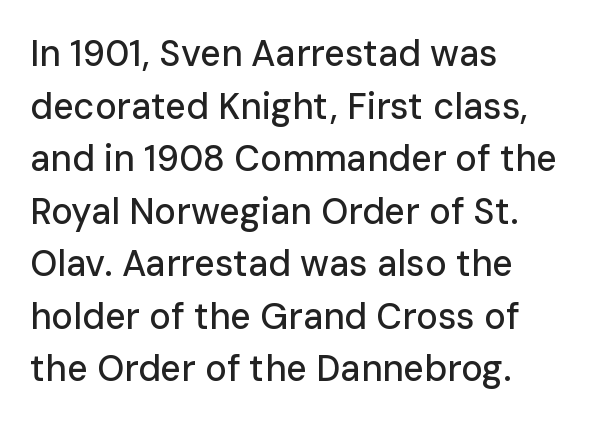
Default kerning and tracking; the words read as compact shapes. Regarding serifs, this sample does without them. Every row of glyphs begins at an identical x-position on the left. One glance says typical: line gaps are just what's usual. Is this a fixed-width face? No — the glyphs have proportional, varying widths. Lines of text with bare space underneath.
